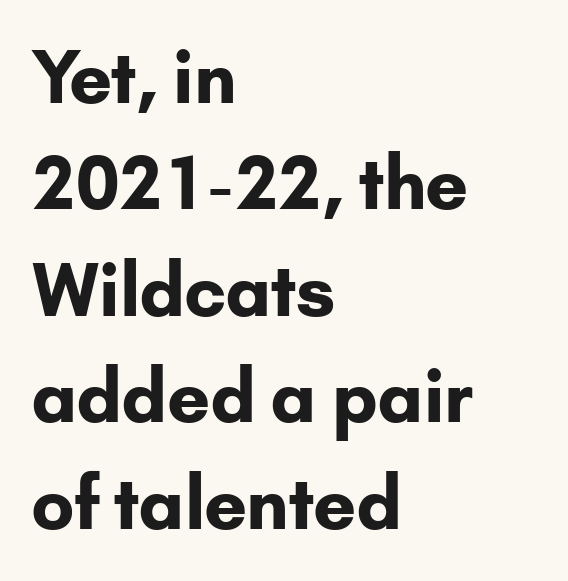
The image shows 71 px bold sans-serif type, upright; set left-aligned, normal line spacing (1.5x), normal letter spacing, not underlined; low stroke contrast and a small x-height.
